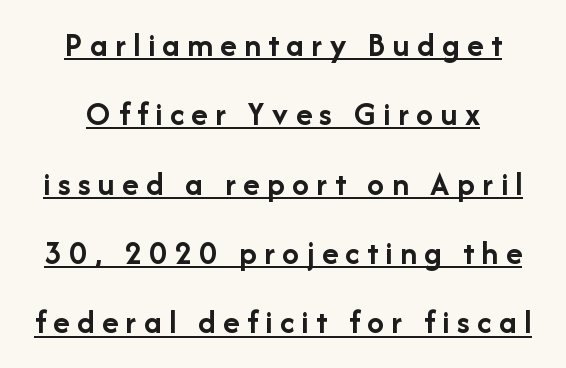
The image shows 34 px semibold sans-serif type, upright; set centered, loose line spacing (2.04x), unusually wide letter spacing (+0.22 em), underlined; low stroke contrast and a medium x-height.
